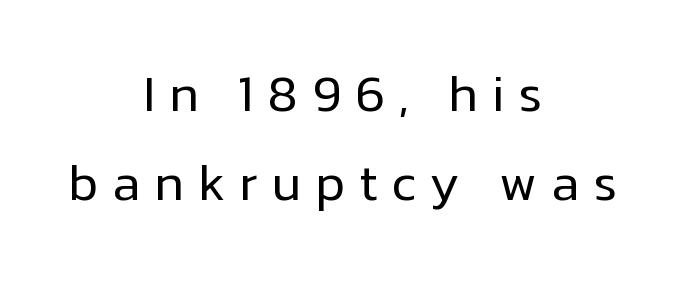
Q: Is the text bold? A: No.
Q: Is the text italic (slanted)? A: No, it is upright.
Q: Is the typeface a serif or a sans-serif typeface? A: Sans-serif.
Q: Is the text underlined? A: No.
Q: How is the paragraph aligned? A: Centered.
Q: Is the spacing between letters normal or unusually wide? A: Unusually wide.
Q: Width (condensed, normal, or wide)? A: Normal.
Q: Stroke contrast? A: Low.
Q: x-height? A: Medium.
Q: Monospaced? A: No.
